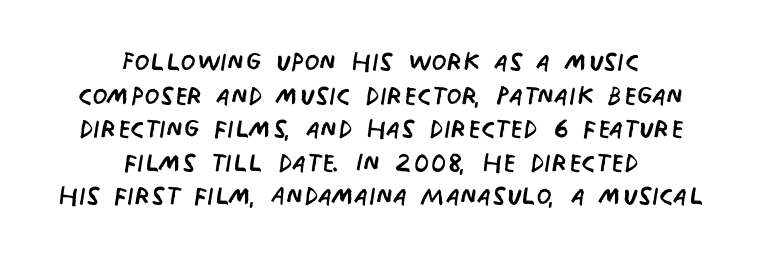
Q: Is the text bold? A: No.
Q: Is the typeface a serif or a sans-serif typeface? A: Sans-serif.
Q: Is the text underlined? A: No.
Q: How is the paragraph aligned? A: Centered.
Q: Is the spacing between letters normal or unusually wide? A: Normal.
Q: Is the spacing between lines tight, normal or loose? A: Tight.
Q: Width (condensed, normal, or wide)? A: Condensed.
Q: Stroke contrast? A: Low.
Q: x-height? A: Large.
Q: Monospaced? A: No.
